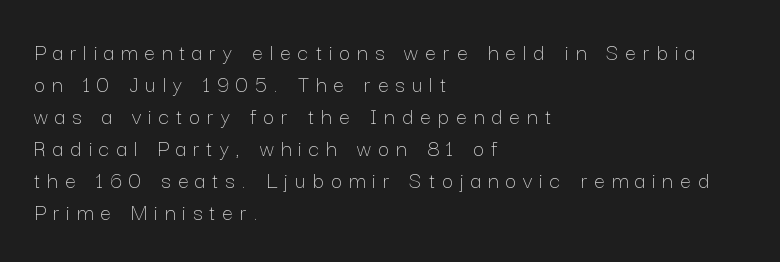
Q: Is the text bold? A: No.
Q: Is the text italic (slanted)? A: No, it is upright.
Q: Is the text underlined? A: No.
Q: How is the paragraph aligned? A: Left-aligned.
Q: Is the spacing between letters normal or unusually wide? A: Unusually wide.
Q: Is the spacing between lines tight, normal or loose? A: Normal.
